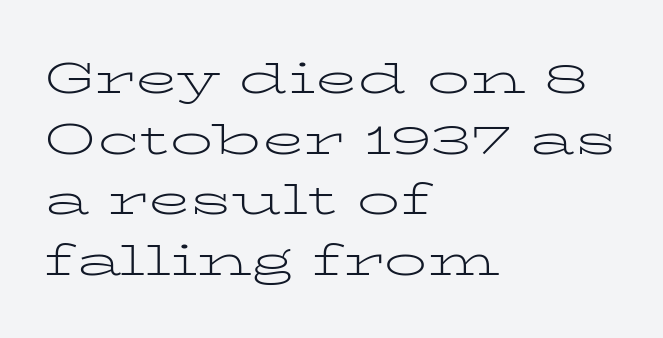
Q: Is the text bold? A: No.
Q: Is the text italic (slanted)? A: No, it is upright.
Q: Is the typeface a serif or a sans-serif typeface? A: Serif.
Q: Is the text underlined? A: No.
Q: How is the paragraph aligned? A: Left-aligned.
Q: Is the spacing between letters normal or unusually wide? A: Normal.
Q: Is the spacing between lines tight, normal or loose? A: Normal.
Q: Width (condensed, normal, or wide)? A: Wide.
Q: Stroke contrast? A: Low.
Q: x-height? A: Medium.
Q: Monospaced? A: No.
